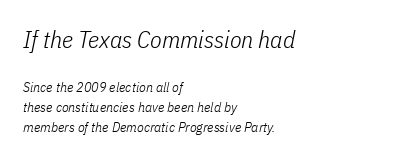
The image shows 24 px text type, italic (leaning right); set left-aligned, normal line spacing (1.43x), normal letter spacing, not underlined; the first (top) block is 1.71x larger.
